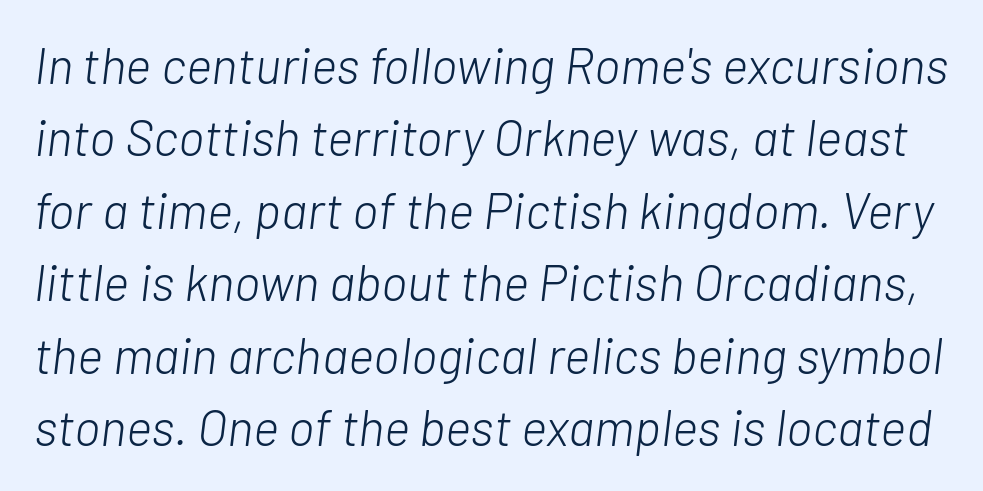
Q: Is the text bold? A: No.
Q: Is the text italic (slanted)? A: Yes, it leans right by about 7 degrees.
Q: Is the text underlined? A: No.
Q: Is the spacing between letters normal or unusually wide? A: Normal.
Q: Is the spacing between lines tight, normal or loose? A: Normal.
Q: Width (condensed, normal, or wide)? A: Normal.
Q: Stroke contrast? A: Low.
Q: x-height? A: Medium.
Q: Monospaced? A: No.
